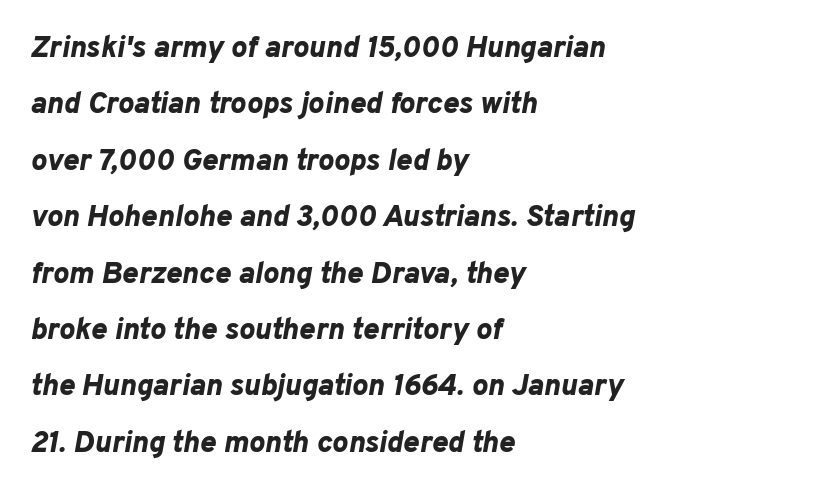
The image shows 30 px bold type, italic (leaning right); set left-aligned, line spacing 1.88x, normal letter spacing, not underlined; low stroke contrast and a medium x-height.
